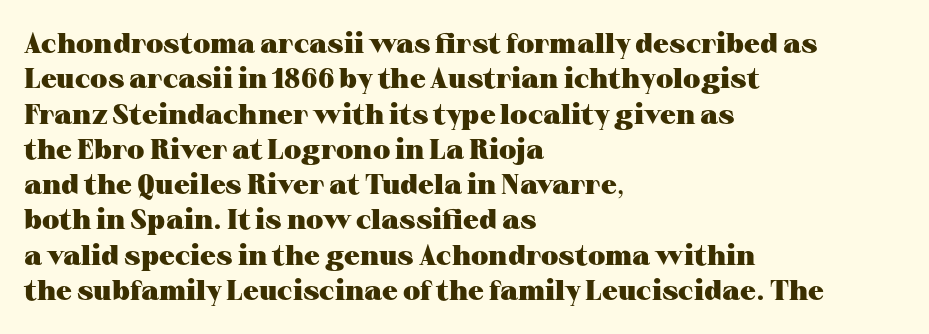
Q: Is the text bold? A: Yes.
Q: Is the text italic (slanted)? A: No, it is upright.
Q: Is the typeface a serif or a sans-serif typeface? A: Serif.
Q: Is the text underlined? A: No.
Q: How is the paragraph aligned? A: Left-aligned.
Q: Is the spacing between letters normal or unusually wide? A: Normal.
Q: Is the spacing between lines tight, normal or loose? A: Normal.
Q: Width (condensed, normal, or wide)? A: Wide.
Q: Stroke contrast? A: Medium.
Q: x-height? A: Medium.
Q: Monospaced? A: No.
